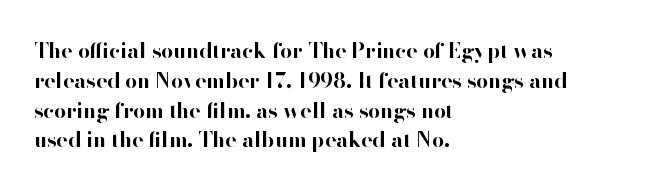
The image shows 21 px bold type, upright; set left-aligned, normal line spacing (1.42x), normal letter spacing, not underlined.
